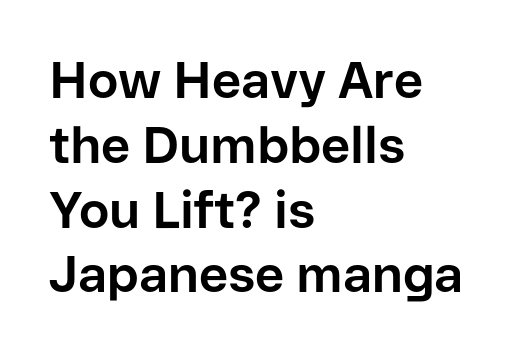
{"serif": "no", "italic": "no", "bold": "yes", "weight": "bold", "width": "normal", "stroke_contrast": "low", "x_height": "medium", "monospaced": "no", "underline": "no", "align": "left", "line_spacing": "normal", "line_spacing_ratio": 1.27, "letter_spacing": "normal", "letter_spacing_em": 0.0, "glyph_px": 51}
